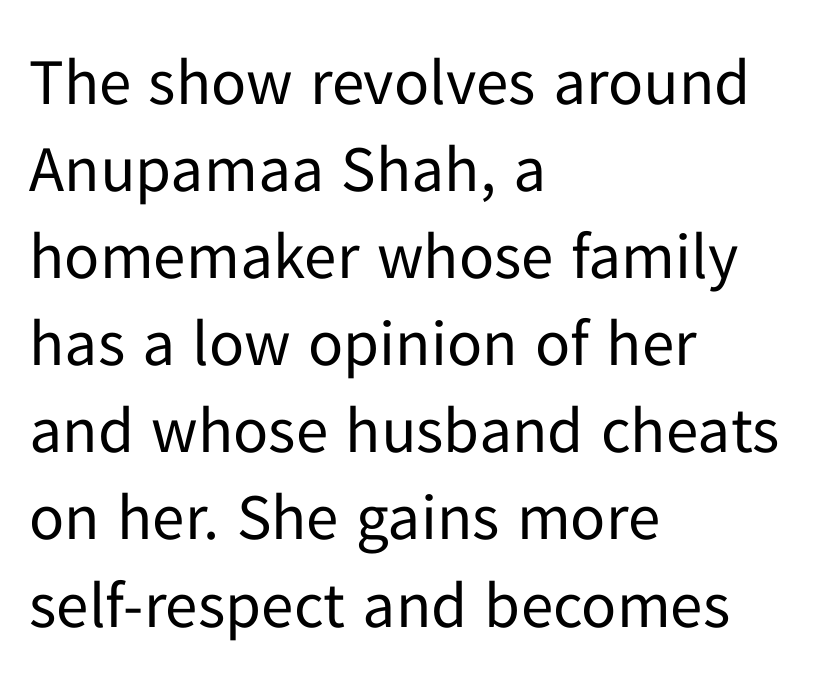
The compositor pushed each line to the left boundary. No extra ink here — the face is not bold. Caption: standard tracking, unaltered. The gap between lines stays unmarked. Look at the bottom of the vertical strokes: they stop flat, with no serifs.
